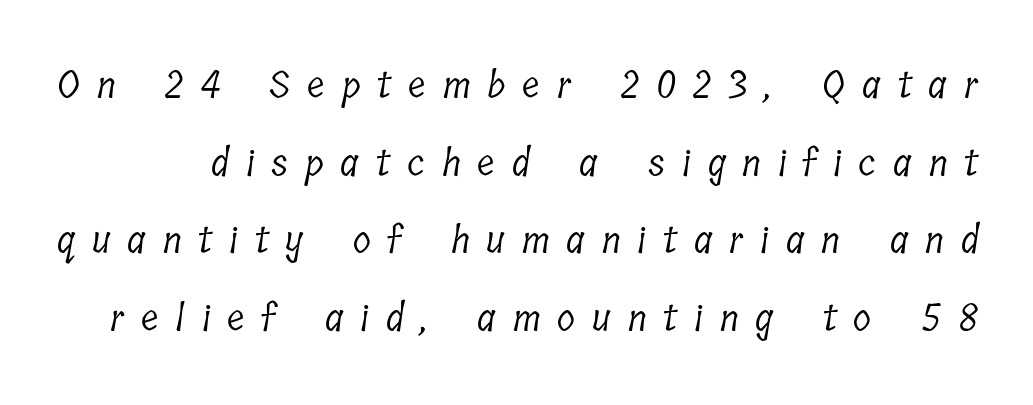
{"serif": "yes", "bold": "no", "weight": "light", "width": "condensed", "stroke_contrast": "low", "x_height": "medium", "monospaced": "no", "underline": "no", "line_spacing": "loose", "line_spacing_ratio": 2.1, "letter_spacing": "wide", "letter_spacing_em": 0.46, "glyph_px": 37}
